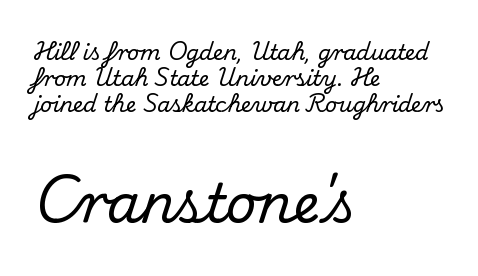
The image shows 53 px serif type; set left-aligned, line spacing 1.24x, normal letter spacing, not underlined; the second (bottom) block is 2.52x larger; medium stroke contrast and a small x-height.
